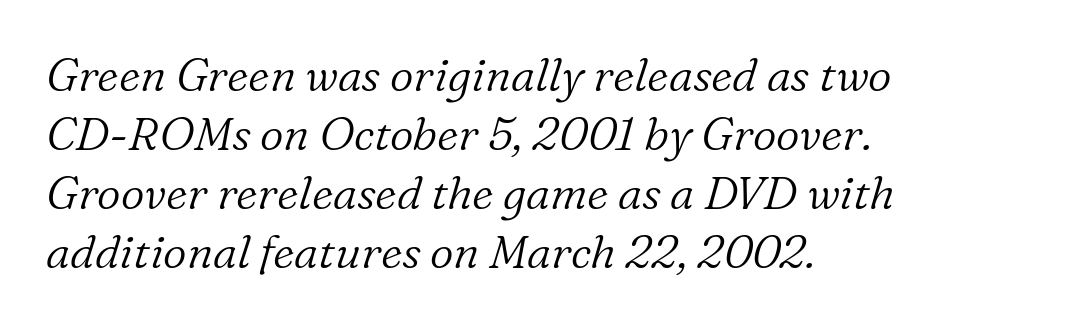
{"serif": "yes", "italic": "yes", "lean": "right", "slant_degrees": 16, "bold": "no", "weight": "light", "width": "normal", "stroke_contrast": "low", "x_height": "medium", "monospaced": "no", "underline": "no", "align": "left", "line_spacing": "normal", "line_spacing_ratio": 1.28, "letter_spacing": "normal", "letter_spacing_em": 0.0, "glyph_px": 46}
